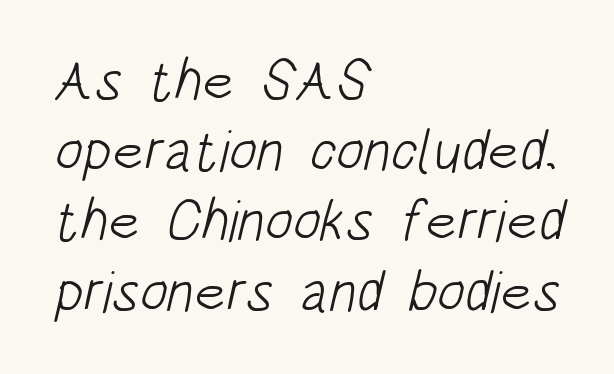
Q: Is the text bold? A: No.
Q: Is the typeface a serif or a sans-serif typeface? A: Sans-serif.
Q: Is the text underlined? A: No.
Q: How is the paragraph aligned? A: Left-aligned.
Q: Is the spacing between letters normal or unusually wide? A: Normal.
Q: Width (condensed, normal, or wide)? A: Condensed.
Q: Stroke contrast? A: Low.
Q: x-height? A: Large.
Q: Monospaced? A: No.
